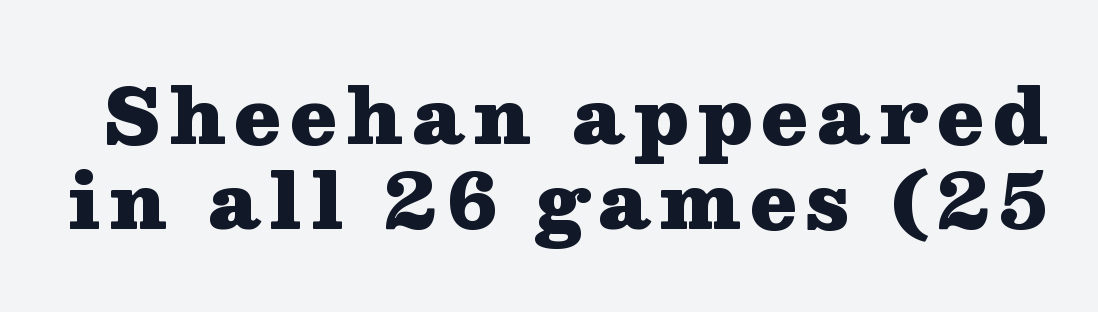
The image shows 75 px heavy, wide serif type, upright; set tight line spacing (1.14x), not underlined; medium stroke contrast and a medium x-height.
